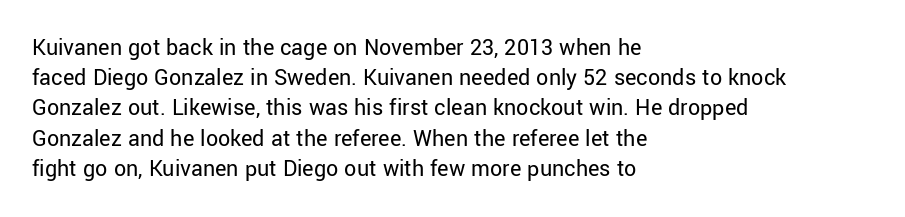
The weight would be labelled regular, book, light, or lighter still. Every stem runs plumb, perpendicular to the baseline. Descender tails drop into unmarked territory. One glance says typical: line gaps are just what's usual.
